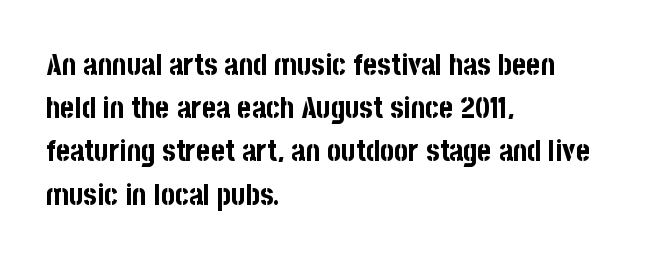
Do the characters align in a grid? No, the font is proportional. Typeset ragged right — the left edge is the straight one. Note: no serifs on the glyphs. The lettering stays uniformly vertical, giving the passage a roman look. The passage shown has conventional tracking throughout. Decoration check: the copy has no underline.
